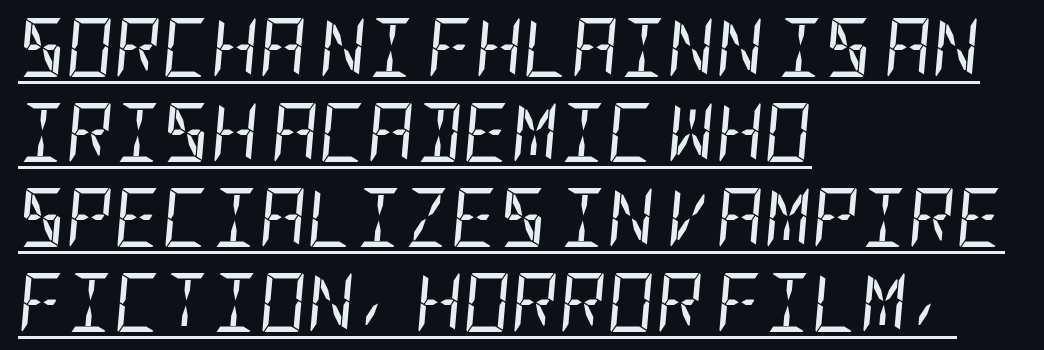
The image shows 59 px regular-weight, condensed type, italic (leaning right); set left-aligned, normal line spacing (1.44x), normal letter spacing, underlined; low stroke contrast and a large x-height.
